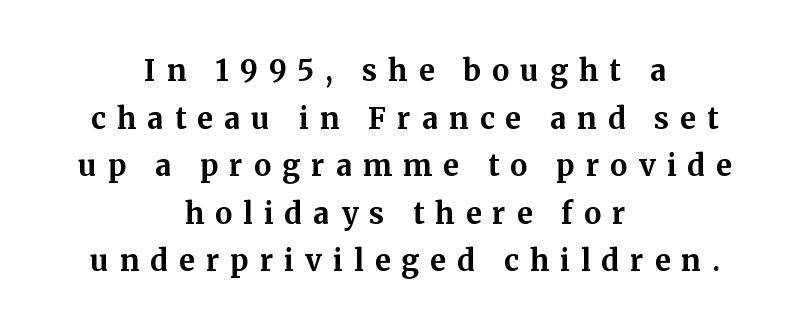
Q: Is the text bold? A: Yes.
Q: Is the text italic (slanted)? A: No, it is upright.
Q: Is the typeface a serif or a sans-serif typeface? A: Serif.
Q: Is the text underlined? A: No.
Q: How is the paragraph aligned? A: Centered.
Q: Is the spacing between letters normal or unusually wide? A: Unusually wide.
Q: Is the spacing between lines tight, normal or loose? A: Normal.
Q: Width (condensed, normal, or wide)? A: Normal.
Q: Stroke contrast? A: Medium.
Q: x-height? A: Medium.
Q: Monospaced? A: No.
